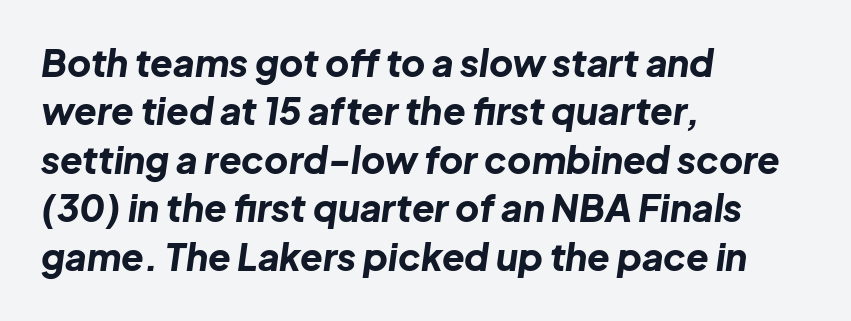
{"italic": "yes", "lean": "right", "slant_degrees": 8, "bold": "yes", "weight": "bold", "width": "normal", "stroke_contrast": "low", "x_height": "medium", "monospaced": "no", "underline": "no", "align": "left", "line_spacing": "normal", "line_spacing_ratio": 1.31, "letter_spacing": "normal", "letter_spacing_em": 0.0, "glyph_px": 37}
